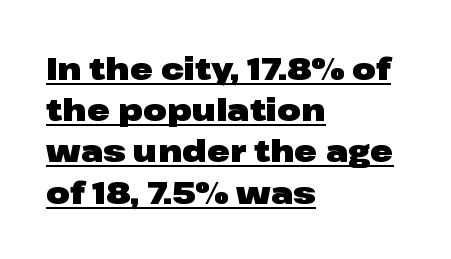
The string is rendered with underlining switched on. In terms of letterspacing, this is plain default setting. Note the varied advance widths — an 'i' is clearly narrower than an 'm'. Reading down the block, your eye returns to a fixed left position each line. Typesetter's note: full bold, strokes at maximum text heaviness. Notice how descenders clear the ascenders below comfortably — that's standard leading.
